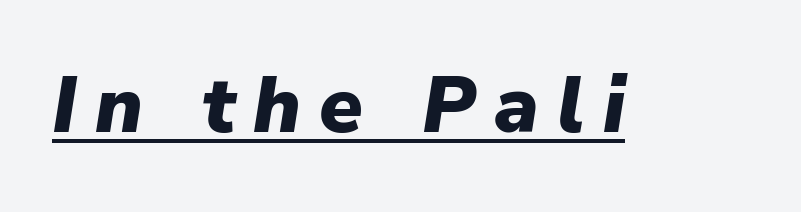
The image shows 79 px heavy type, italic (leaning right); set unusually wide letter spacing (+0.23 em), underlined; low stroke contrast and a medium x-height.
